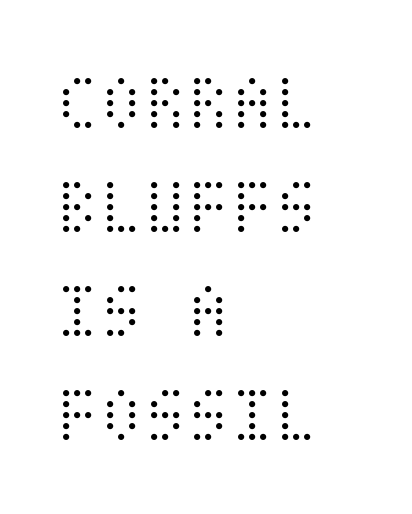
The image shows 80 px light, condensed type, upright; set left-aligned, normal line spacing (1.3x), normal letter spacing, not underlined; medium stroke contrast and a large x-height.
